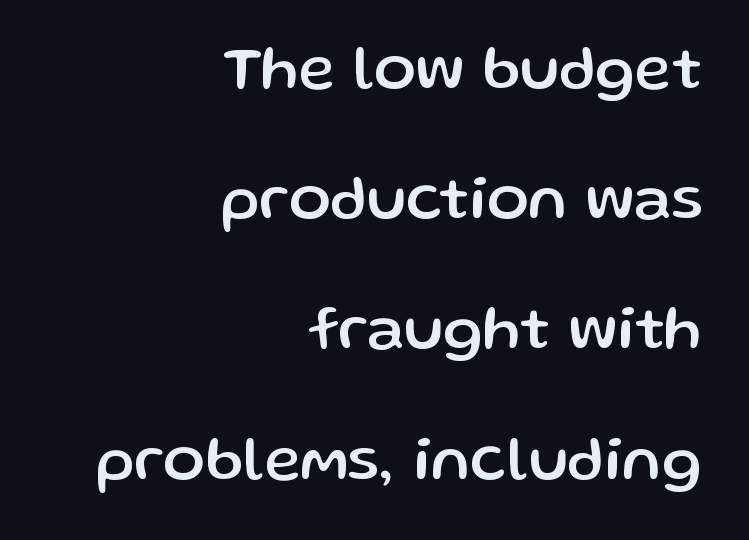
{"serif": "no", "italic": "no", "width": "normal", "stroke_contrast": "low", "x_height": "medium", "monospaced": "no", "underline": "no", "align": "right", "line_spacing": "loose", "line_spacing_ratio": 2.1, "letter_spacing": "normal", "letter_spacing_em": 0.0, "glyph_px": 62}
